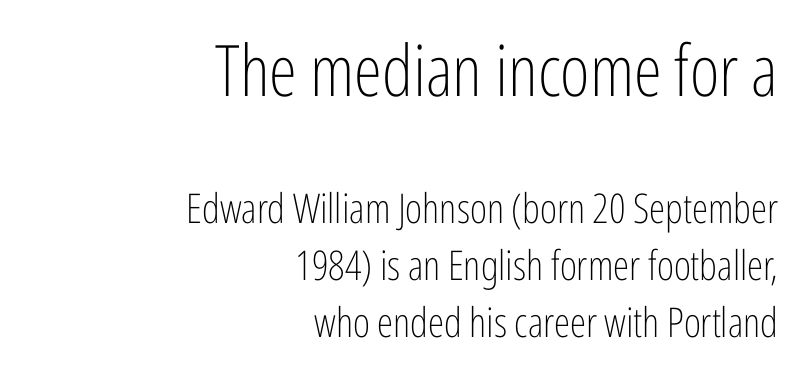
{"serif": "no", "italic": "no", "bold": "no", "weight": "light", "width": "condensed", "stroke_contrast": "low", "x_height": "medium", "monospaced": "no", "underline": "no", "align": "right", "line_spacing": "normal", "line_spacing_ratio": 1.39, "letter_spacing": "normal", "letter_spacing_em": 0.0, "larger_block": "first", "size_ratio": 1.73, "glyph_px": 71}
